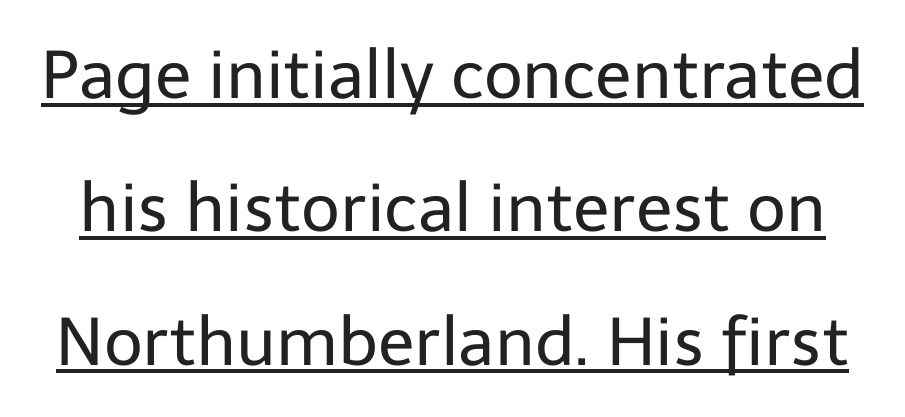
The image shows 67 px regular-weight sans-serif type, upright; set loose line spacing (1.99x), normal letter spacing, underlined; low stroke contrast and a medium x-height.
